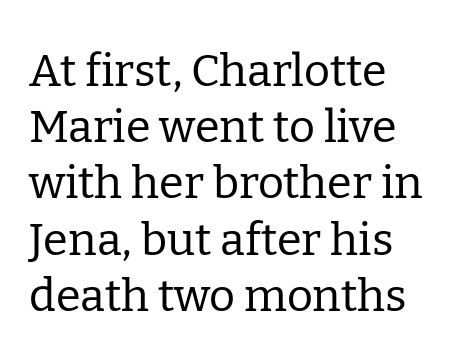
The image shows 45 px regular-weight serif type, upright; set left-aligned, normal line spacing (1.25x), normal letter spacing, not underlined; low stroke contrast and a medium x-height.
